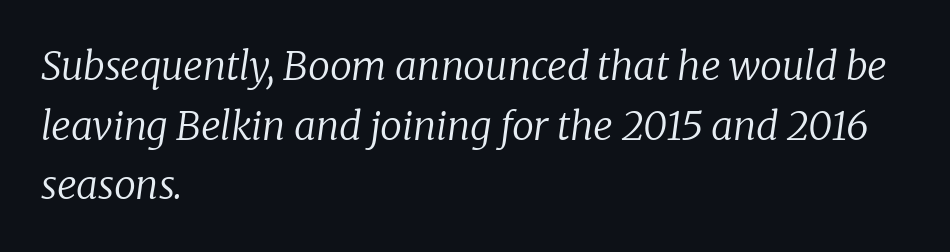
The image shows 39 px regular-weight serif type, italic (leaning right); set left-aligned, normal line spacing (1.53x), normal letter spacing, not underlined; low stroke contrast and a medium x-height.
